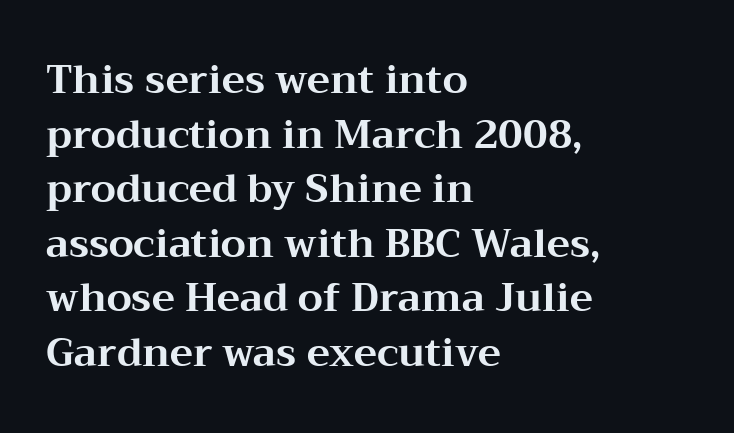
The image shows 39 px bold, wide serif type, upright; set left-aligned, normal line spacing (1.4x), normal letter spacing, not underlined; medium stroke contrast and a medium x-height.
